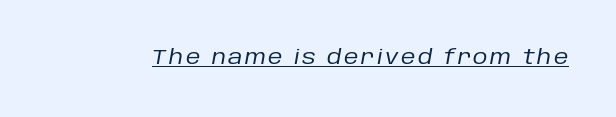
Q: Is the text bold? A: No.
Q: Is the text italic (slanted)? A: Yes, it leans right by about 10 degrees.
Q: Is the text underlined? A: Yes.
